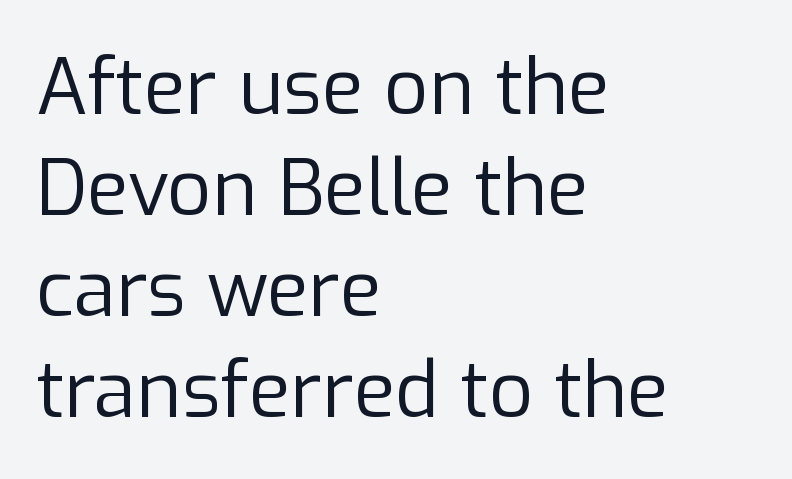
{"serif": "no", "italic": "no", "bold": "no", "weight": "regular", "width": "normal", "stroke_contrast": "low", "x_height": "medium", "monospaced": "no", "underline": "no", "align": "left", "line_spacing": "normal", "line_spacing_ratio": 1.31, "letter_spacing": "normal", "letter_spacing_em": 0.0, "glyph_px": 77}
